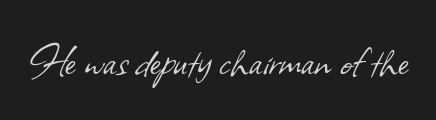
{"serif": "no", "bold": "no", "weight": "light", "width": "normal", "stroke_contrast": "low", "x_height": "small", "monospaced": "no", "underline": "no", "letter_spacing": "normal", "letter_spacing_em": 0.0, "glyph_px": 50}
